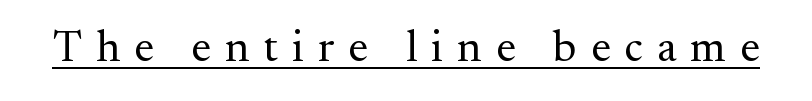
The image shows 44 px regular-weight serif type, upright; set unusually wide letter spacing (+0.32 em), underlined; medium stroke contrast and a small x-height.
